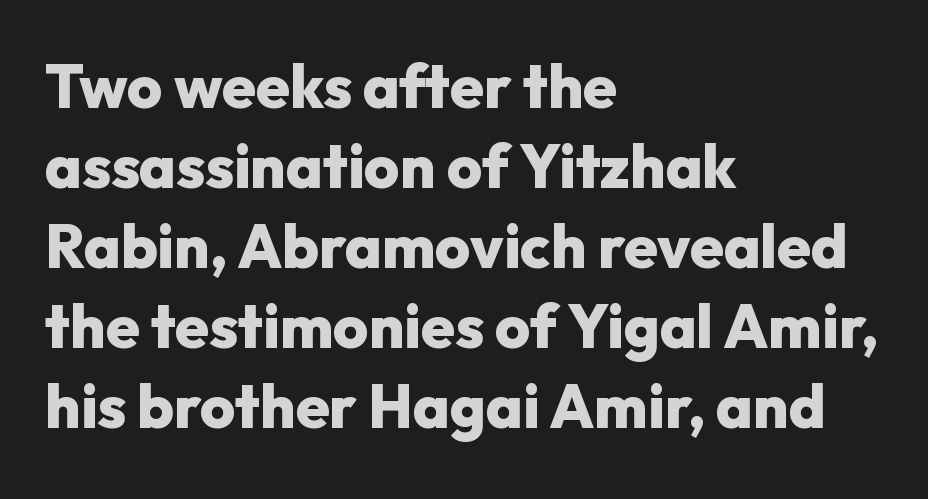
The vertical gap from one line to the next is medium. The characters look thick and weighty, a clear bold. The gaps between neighbouring characters are ordinary and unremarkable. Vertical strokes here are truly vertical. Spacing verdict: proportional, widths tailored to each character. The glyphs are unaccompanied by any horizontal stroke below them.
